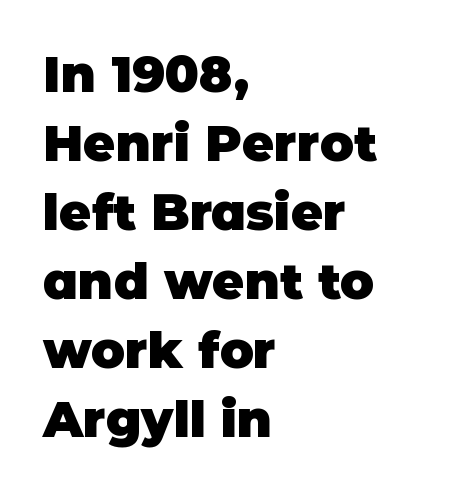
Note the varied advance widths — an 'i' is clearly narrower than an 'm'. Where is the straight margin? On the left. Caption: standard tracking, unaltered. Each glyph is drawn with heavy, bold strokes.
